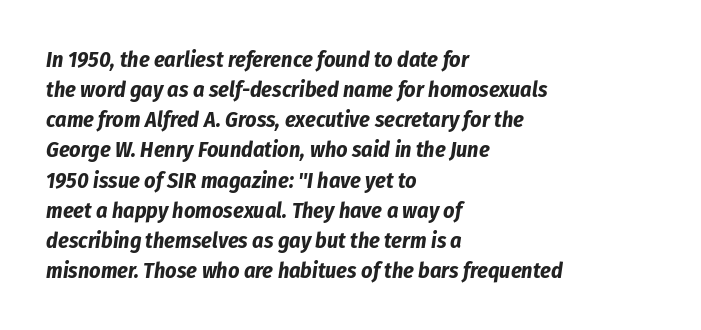
The typography opts for an oblique posture over an upright one. Typesetter's note: full bold, strokes at maximum text heaviness. Horizontally, the lines are justified to the leading edge only. The passage shown is not underscored anywhere. Normally led — the rows are evenly, conventionally spaced. The passage shown has conventional tracking throughout.
